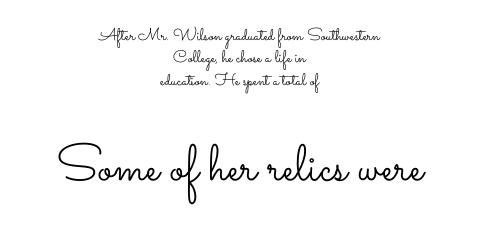
The image shows 51 px light, wide type; set centered, normal line spacing (1.31x), normal letter spacing, not underlined; the second (bottom) block is 3.0x larger; low stroke contrast and a small x-height.
